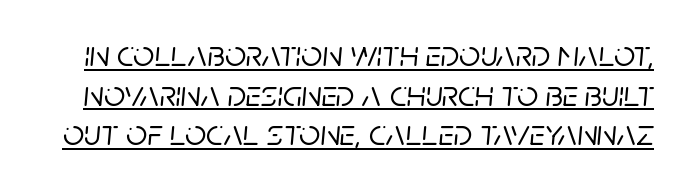
{"italic": "yes", "lean": "right", "slant_degrees": 5, "width": "normal", "stroke_contrast": "low", "x_height": "large", "monospaced": "no", "underline": "yes", "line_spacing": "tight", "line_spacing_ratio": 1.07, "letter_spacing": "normal", "letter_spacing_em": 0.0, "glyph_px": 37}
